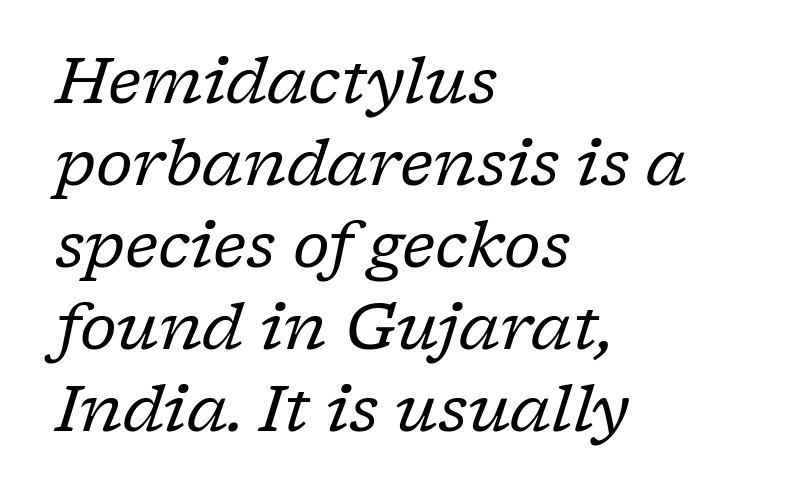
Q: Is the text bold? A: No.
Q: Is the text italic (slanted)? A: Yes, it leans right by about 17 degrees.
Q: Is the typeface a serif or a sans-serif typeface? A: Serif.
Q: Is the text underlined? A: No.
Q: How is the paragraph aligned? A: Left-aligned.
Q: Is the spacing between letters normal or unusually wide? A: Normal.
Q: Is the spacing between lines tight, normal or loose? A: Normal.
Q: Width (condensed, normal, or wide)? A: Normal.
Q: Stroke contrast? A: Low.
Q: x-height? A: Medium.
Q: Monospaced? A: No.
